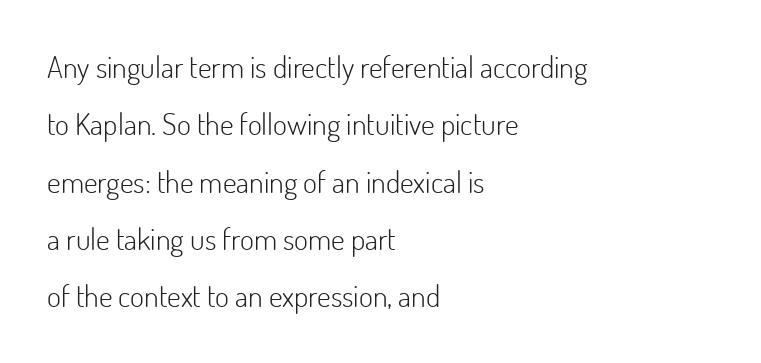
The image shows 30 px light sans-serif type, upright; set left-aligned, loose line spacing (1.91x), normal letter spacing, not underlined; low stroke contrast and a small x-height.
